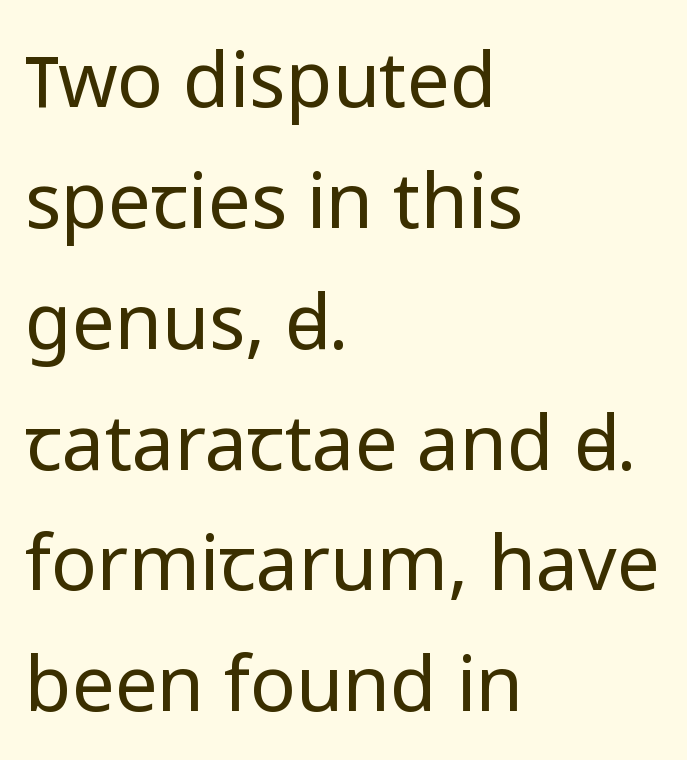
Q: Is the text bold? A: No.
Q: Is the text italic (slanted)? A: No, it is upright.
Q: Is the typeface a serif or a sans-serif typeface? A: Sans-serif.
Q: Is the text underlined? A: No.
Q: How is the paragraph aligned? A: Left-aligned.
Q: Is the spacing between letters normal or unusually wide? A: Normal.
Q: Is the spacing between lines tight, normal or loose? A: Normal.
Q: Width (condensed, normal, or wide)? A: Normal.
Q: Stroke contrast? A: Low.
Q: x-height? A: Medium.
Q: Monospaced? A: No.
